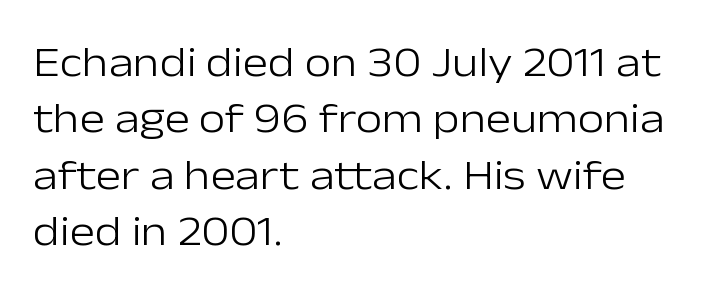
Q: Is the text bold? A: No.
Q: Is the text italic (slanted)? A: No, it is upright.
Q: Is the typeface a serif or a sans-serif typeface? A: Sans-serif.
Q: Is the text underlined? A: No.
Q: How is the paragraph aligned? A: Left-aligned.
Q: Is the spacing between letters normal or unusually wide? A: Normal.
Q: Is the spacing between lines tight, normal or loose? A: Normal.
Q: Width (condensed, normal, or wide)? A: Normal.
Q: Stroke contrast? A: Low.
Q: x-height? A: Medium.
Q: Monospaced? A: No.
